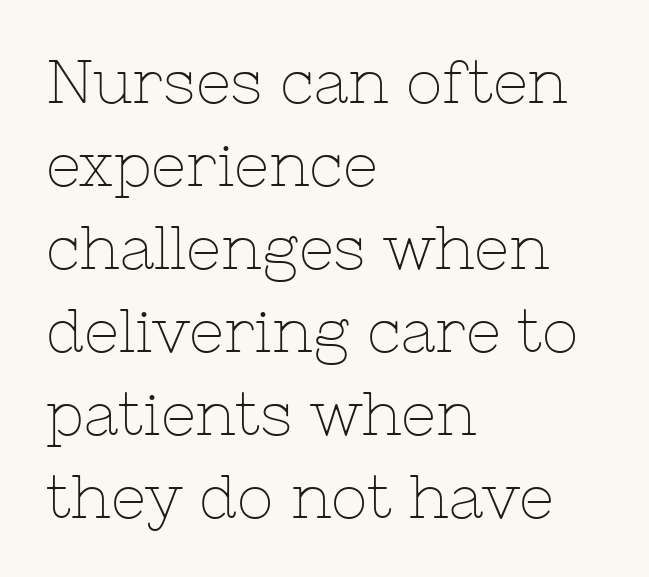
{"serif": "yes", "italic": "no", "bold": "no", "weight": "thin", "width": "normal", "stroke_contrast": "low", "x_height": "medium", "monospaced": "no", "underline": "no", "align": "left", "line_spacing": "normal", "line_spacing_ratio": 1.36, "letter_spacing": "normal", "letter_spacing_em": 0.0, "glyph_px": 61}
